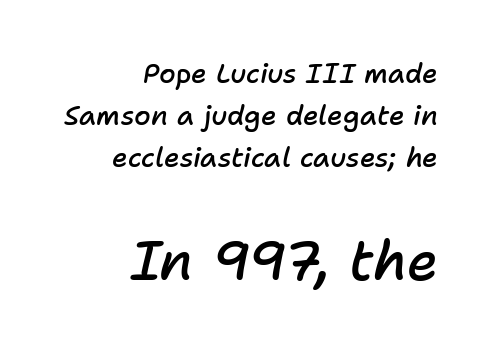
Q: Is the text bold? A: Semi-bold.
Q: Is the text italic (slanted)? A: Yes, it leans right by about 11 degrees.
Q: Is the text underlined? A: No.
Q: How is the paragraph aligned? A: Right-aligned.
Q: Is the spacing between letters normal or unusually wide? A: Normal.
Q: Is the spacing between lines tight, normal or loose? A: Normal.
Q: Which block of text is set in a larger size, the first (top) or the second (bottom)? A: The second (bottom) one.
Q: Width (condensed, normal, or wide)? A: Normal.
Q: Stroke contrast? A: Low.
Q: x-height? A: Medium.
Q: Monospaced? A: No.
